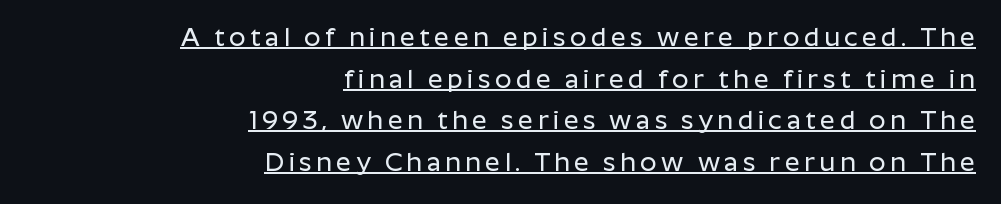
The image shows 26 px text type, upright; set right-aligned, normal line spacing (1.6x), underlined.
